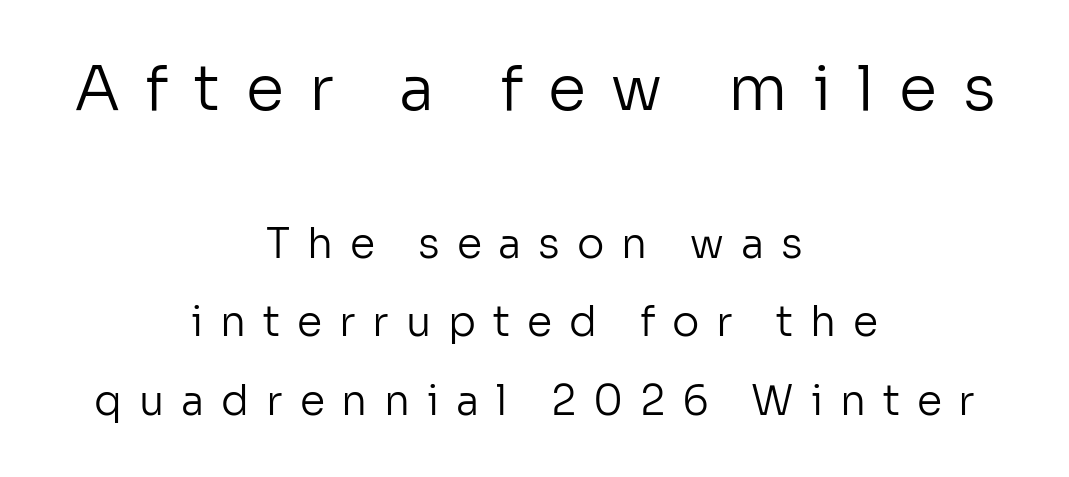
{"serif": "no", "italic": "no", "bold": "no", "weight": "regular", "width": "normal", "stroke_contrast": "low", "x_height": "medium", "monospaced": "no", "underline": "no", "align": "center", "line_spacing": "loose", "line_spacing_ratio": 1.92, "letter_spacing": "wide", "letter_spacing_em": 0.41, "larger_block": "first", "size_ratio": 1.51, "glyph_px": 62}
